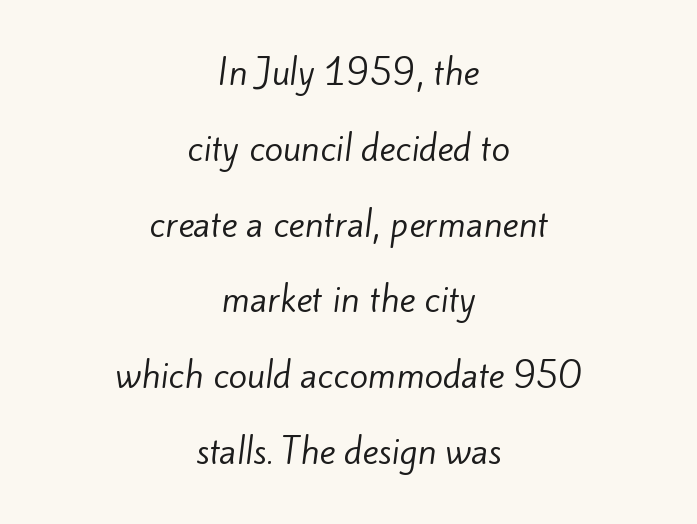
{"serif": "no", "bold": "no", "weight": "regular", "width": "normal", "stroke_contrast": "low", "x_height": "small", "monospaced": "no", "underline": "no", "align": "center", "line_spacing": "loose", "line_spacing_ratio": 2.23, "letter_spacing": "normal", "letter_spacing_em": 0.0, "glyph_px": 34}
